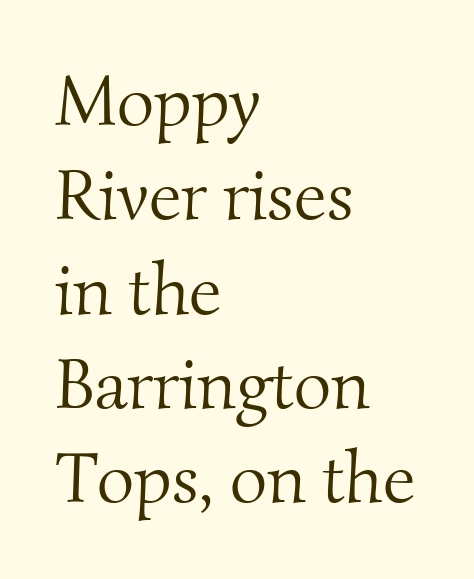
{"serif": "yes", "bold": "no", "weight": "light", "width": "normal", "stroke_contrast": "medium", "x_height": "small", "monospaced": "no", "underline": "no", "align": "left", "line_spacing": "normal", "line_spacing_ratio": 1.31, "letter_spacing": "normal", "letter_spacing_em": 0.0, "glyph_px": 72}
